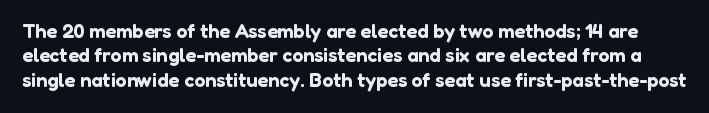
The image shows 20 px text type, upright; set line spacing 1.22x, normal letter spacing, not underlined.
